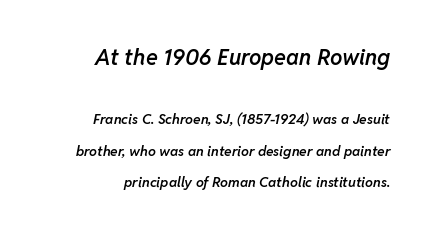
Underlining? Definitely not there. A typesetter would mark this as italic. Glyph-to-glyph distance matches everyday printed text. Which chunk is bigger? The first one — the top block dwarfs the bottom. Leading: increased.
